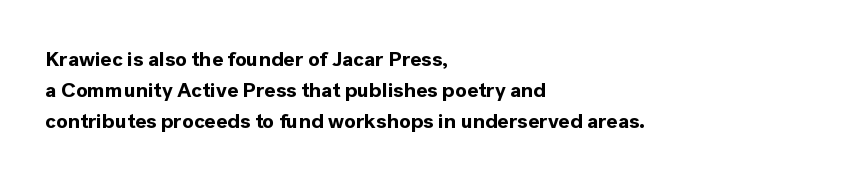
{"italic": "no", "bold": "yes", "underline": "no", "align": "left", "line_spacing": "normal", "line_spacing_ratio": 1.47, "letter_spacing": "normal", "letter_spacing_em": 0.0, "glyph_px": 21}
